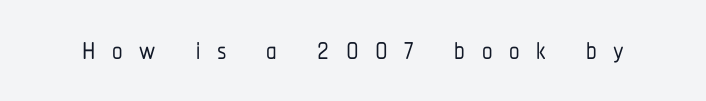
{"serif": "no", "italic": "no", "width": "condensed", "stroke_contrast": "low", "x_height": "medium", "monospaced": "no", "underline": "no", "letter_spacing": "wide", "letter_spacing_em": 0.39, "glyph_px": 42}
